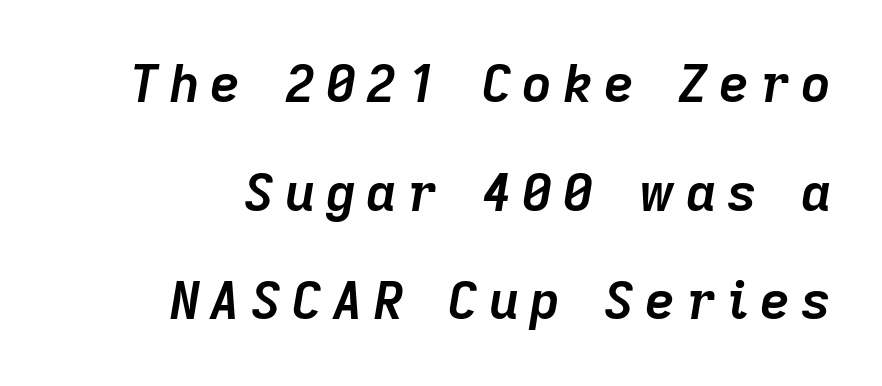
{"italic": "yes", "lean": "right", "slant_degrees": 9, "bold": "yes", "weight": "semibold", "width": "normal", "stroke_contrast": "low", "x_height": "medium", "monospaced": "no", "underline": "no", "align": "right", "line_spacing": "loose", "line_spacing_ratio": 2.09, "letter_spacing": "wide", "letter_spacing_em": 0.21, "glyph_px": 52}
